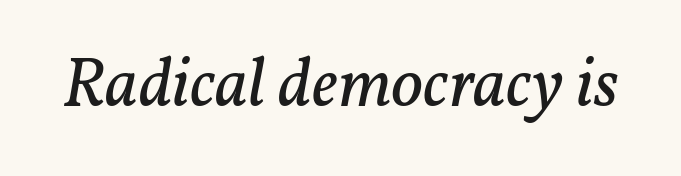
{"serif": "yes", "italic": "yes", "lean": "right", "slant_degrees": 11, "bold": "no", "weight": "regular", "width": "normal", "stroke_contrast": "low", "x_height": "medium", "monospaced": "no", "underline": "no", "letter_spacing": "normal", "letter_spacing_em": 0.0, "glyph_px": 70}
